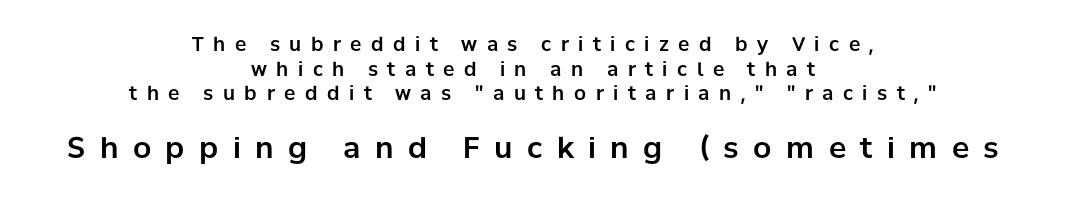
In terms of letterspacing, this is a distinctly airy, spread setting. These lines are composed in type without serifs. The space between consecutive lines is moderate. Block two is the big one; block one sits smaller above it.
